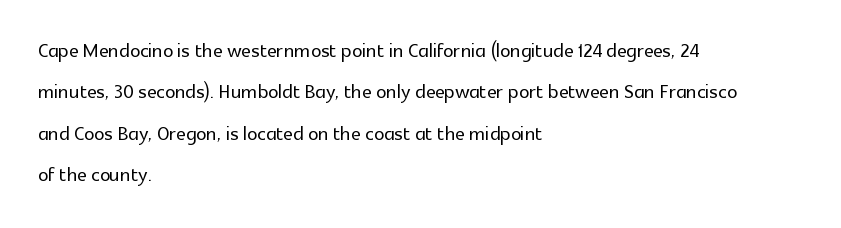
{"italic": "no", "underline": "no", "align": "left", "line_spacing": "normal", "line_spacing_ratio": 1.59, "letter_spacing": "normal", "letter_spacing_em": 0.0, "glyph_px": 26}
